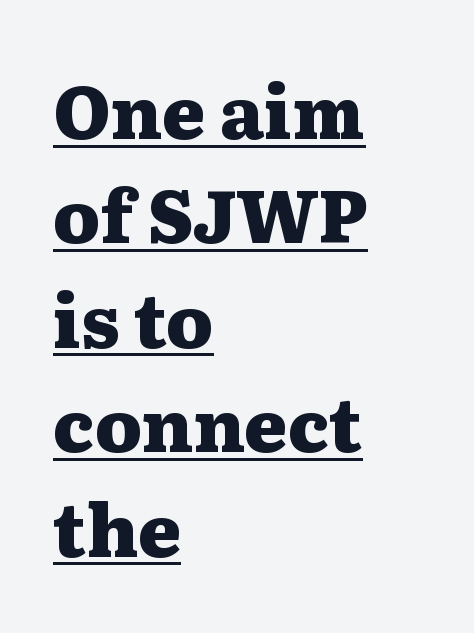
The rendering anchors every line to the left-hand side. The space between consecutive lines is moderate. Its strokes are broad and dark, the hallmark of bold type. Beneath each row of characters lies a ruled line.
